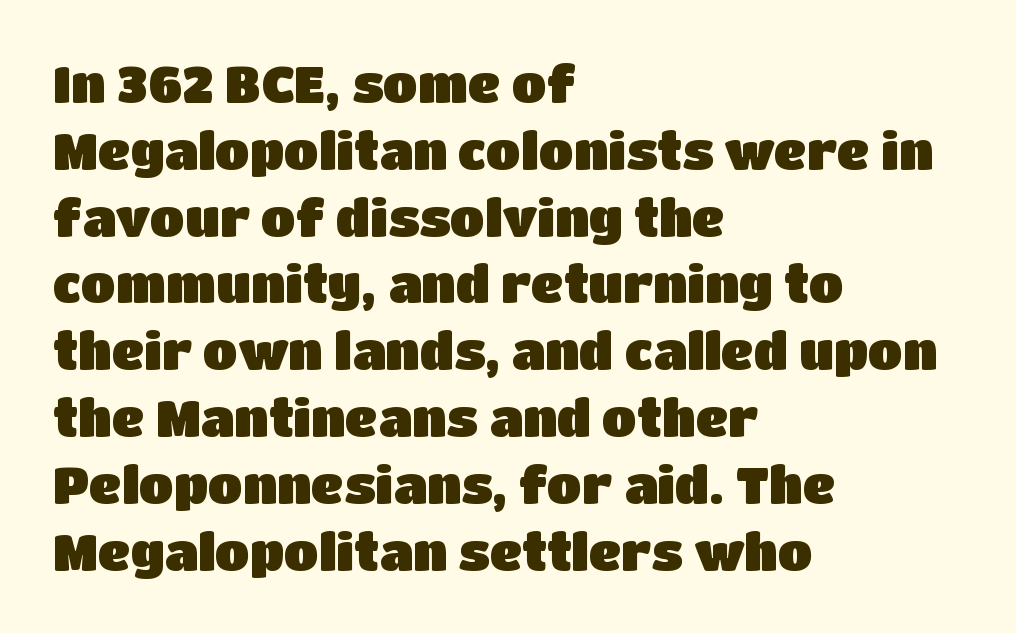
The image shows 51 px sans-serif type, upright; set left-aligned, normal line spacing (1.31x), normal letter spacing, not underlined; low stroke contrast and a large x-height.
